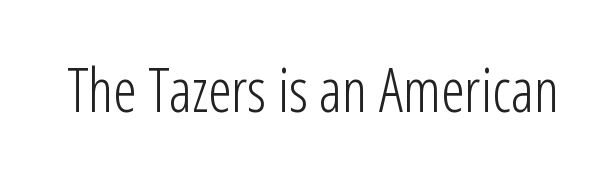
Q: Is the text bold? A: No.
Q: Is the text italic (slanted)? A: No, it is upright.
Q: Is the typeface a serif or a sans-serif typeface? A: Sans-serif.
Q: Is the text underlined? A: No.
Q: Is the spacing between letters normal or unusually wide? A: Normal.
Q: Width (condensed, normal, or wide)? A: Condensed.
Q: Stroke contrast? A: Low.
Q: x-height? A: Medium.
Q: Monospaced? A: No.
